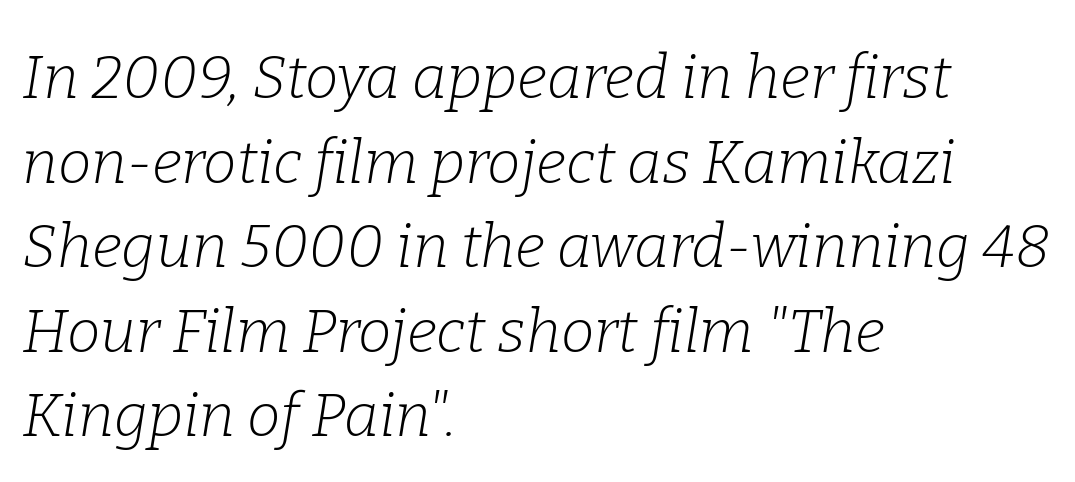
The image shows 60 px light serif type, italic (leaning right); set left-aligned, normal line spacing (1.41x), normal letter spacing, not underlined; low stroke contrast and a medium x-height.
